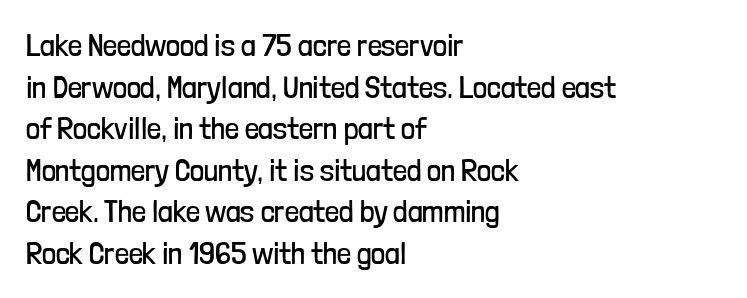
Only glyphs here, with clear space below each row. Nope, no serifs anywhere on these letters. Look at the tracking — it's just the regular setting, nothing added. The rendering uses a moderate line-height, typical for paragraphs.
